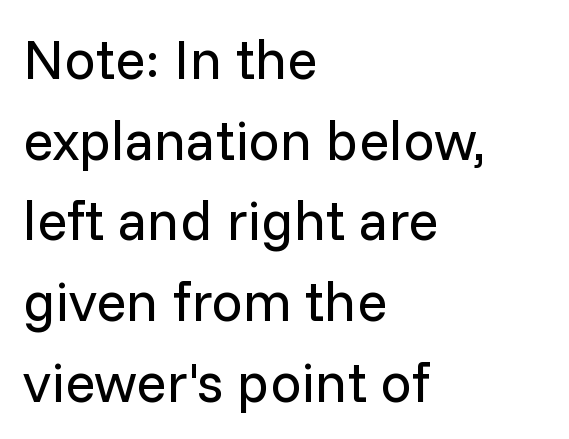
The image shows 56 px regular-weight sans-serif type, upright; set left-aligned, normal line spacing (1.44x), normal letter spacing, not underlined; low stroke contrast and a medium x-height.
